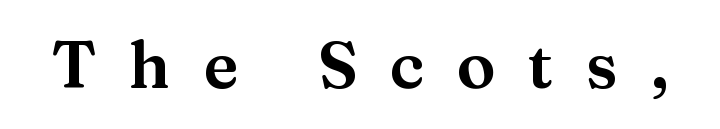
The tracking jumps out immediately: characters are airy and widely separated. Nope, not italic — everything's standing straight. These lines are rendered in a variable-pitch font. The typeface chosen for these lines features serifs. Beneath every word, the page is bare.
